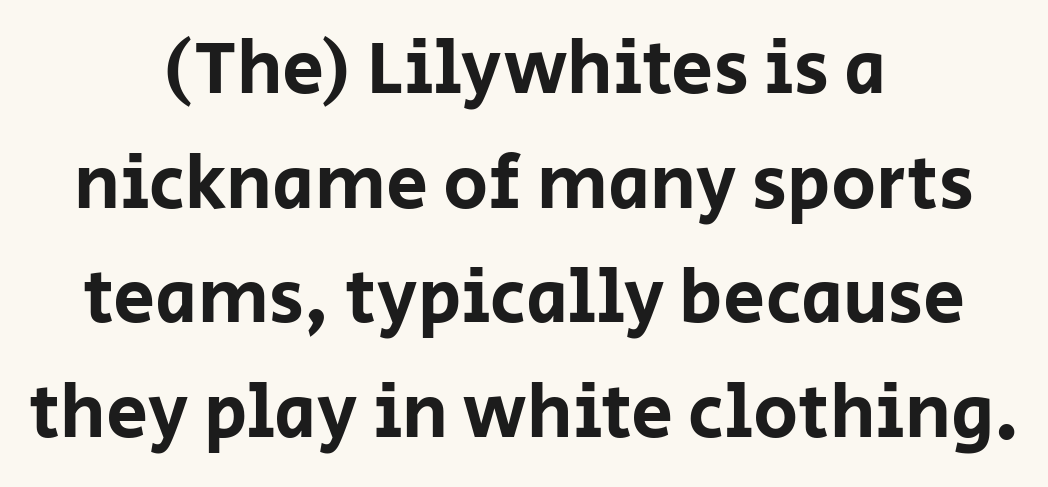
Q: Is the text italic (slanted)? A: No, it is upright.
Q: Is the typeface a serif or a sans-serif typeface? A: Sans-serif.
Q: Is the text underlined? A: No.
Q: How is the paragraph aligned? A: Centered.
Q: Is the spacing between letters normal or unusually wide? A: Normal.
Q: Is the spacing between lines tight, normal or loose? A: Normal.
Q: Width (condensed, normal, or wide)? A: Normal.
Q: Stroke contrast? A: Low.
Q: x-height? A: Large.
Q: Monospaced? A: No.
